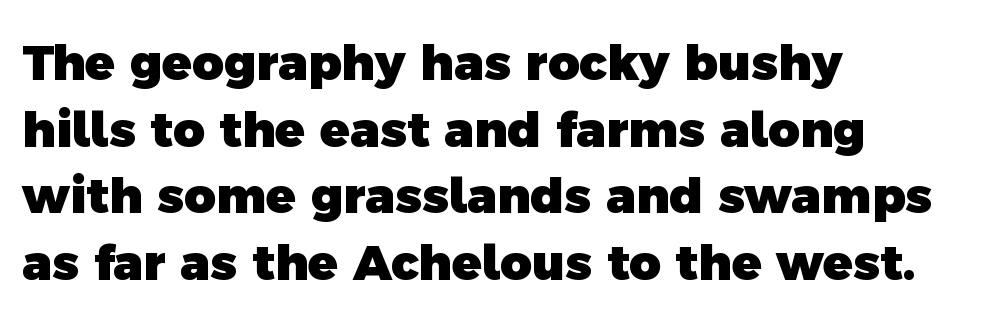
Observe the ordinary spacing: letters are neighbours, not strangers. The words here are not underlined. This block has exactly the height ordinary leading produces. These lines are rendered in a variable-pitch font.
